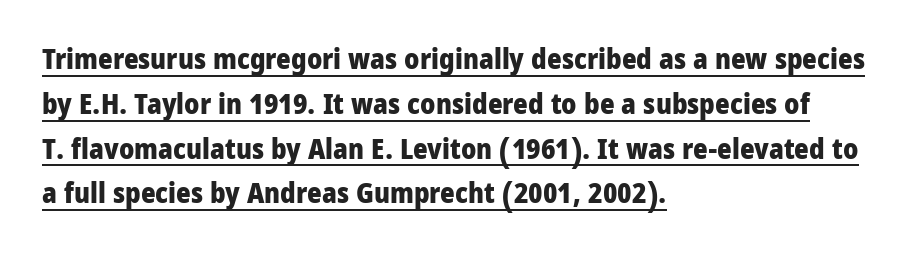
{"serif": "no", "italic": "no", "bold": "yes", "weight": "heavy", "width": "condensed", "stroke_contrast": "low", "x_height": "large", "monospaced": "no", "underline": "yes", "align": "left", "line_spacing": "normal", "line_spacing_ratio": 1.6, "letter_spacing": "normal", "letter_spacing_em": 0.0, "glyph_px": 28}
